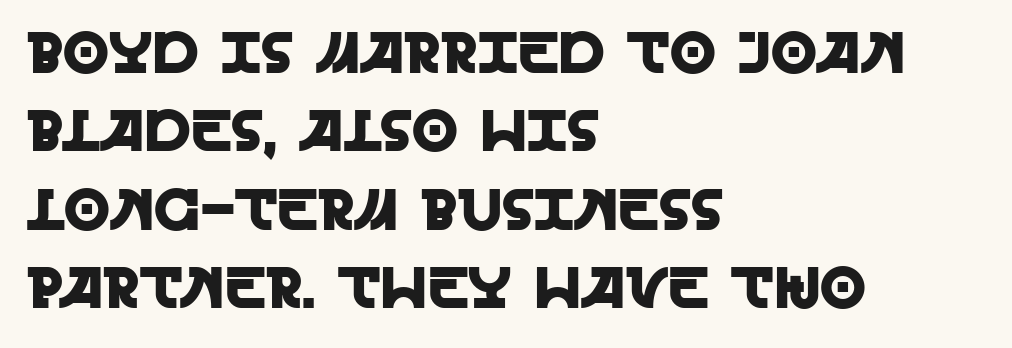
The image shows 59 px sans-serif type, upright; set left-aligned, normal line spacing (1.33x), normal letter spacing, not underlined; a large x-height.
